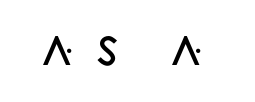
Q: Is the text bold? A: Semi-bold.
Q: Is the text italic (slanted)? A: No, it is upright.
Q: Is the typeface a serif or a sans-serif typeface? A: Sans-serif.
Q: Is the text underlined? A: No.
Q: Is the spacing between letters normal or unusually wide? A: Unusually wide.
Q: Width (condensed, normal, or wide)? A: Normal.
Q: Stroke contrast? A: Low.
Q: x-height? A: Large.
Q: Monospaced? A: No.
